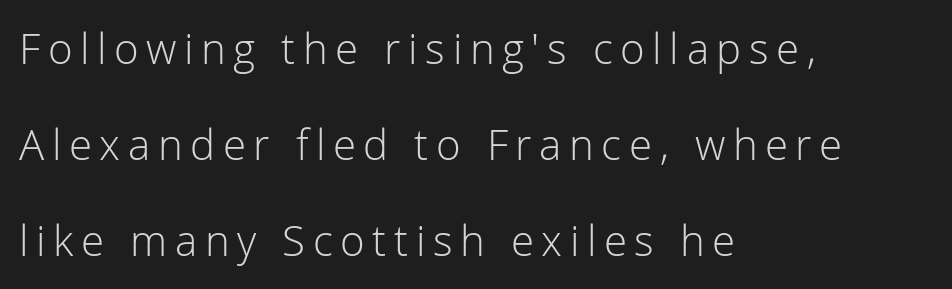
A great deal of white space separates one row of letters from the next. Ink coverage per letter is moderate at most. Underlining? Definitely not there. The text block is weighted toward the left margin, trailing off unevenly rightward.
